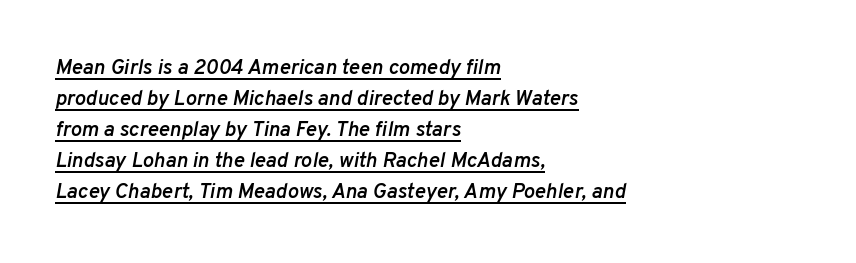
{"italic": "yes", "lean": "right", "slant_degrees": 10, "bold": "semi", "underline": "yes", "align": "left", "line_spacing": "normal", "line_spacing_ratio": 1.48, "letter_spacing": "normal", "letter_spacing_em": 0.0, "glyph_px": 21}
